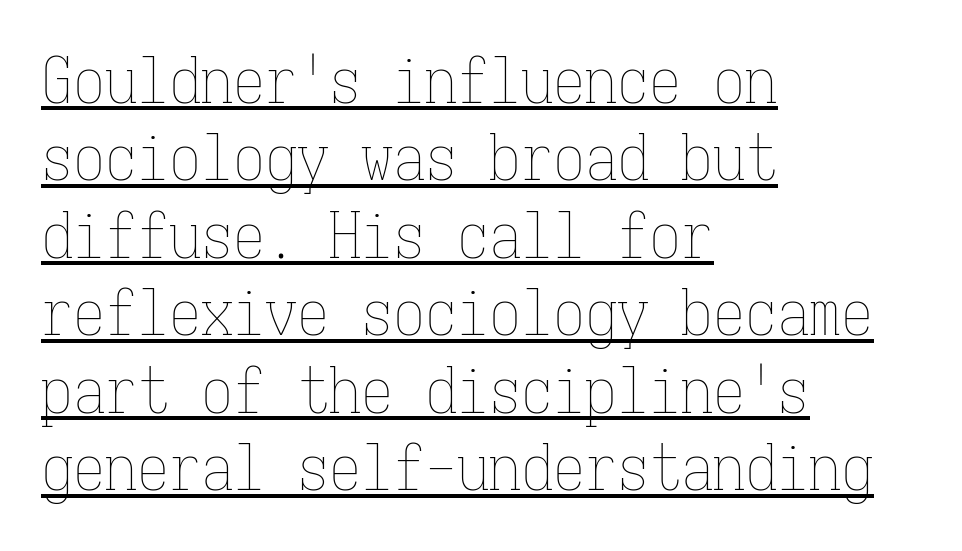
The image shows 64 px thin, condensed type, upright, monospaced; set left-aligned, line spacing 1.21x, normal letter spacing, underlined; low stroke contrast and a medium x-height.
